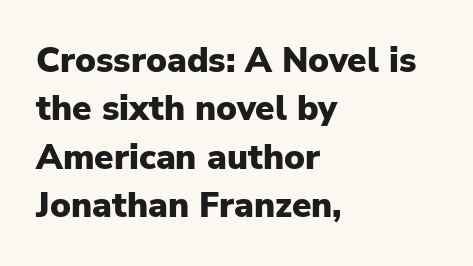
Every stem runs plumb, perpendicular to the baseline. Varying glyph widths throughout — classic text-font behaviour. Baseline-to-baseline distance is the conventional proportion of letter height. The face used here has the dense, thick strokes of a bold. The type is set solid horizontally, with unmodified tracking. Each letter's strokes conclude bluntly, with no projecting serifs.
